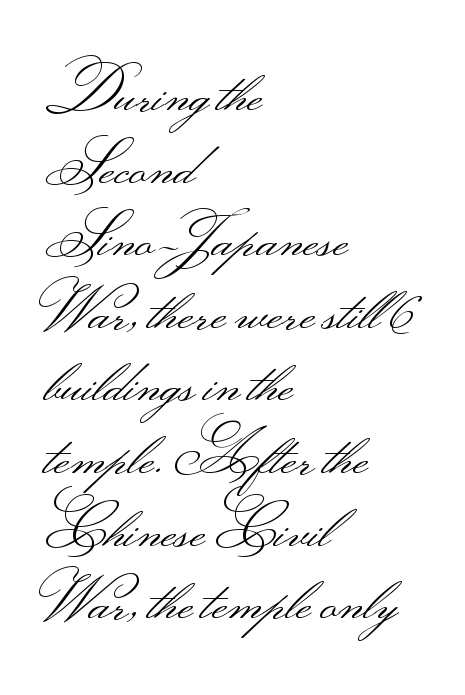
{"serif": "no", "bold": "no", "weight": "light", "width": "wide", "stroke_contrast": "medium", "monospaced": "no", "underline": "no", "align": "left", "line_spacing_ratio": 1.21, "letter_spacing": "normal", "letter_spacing_em": 0.0, "glyph_px": 60}
